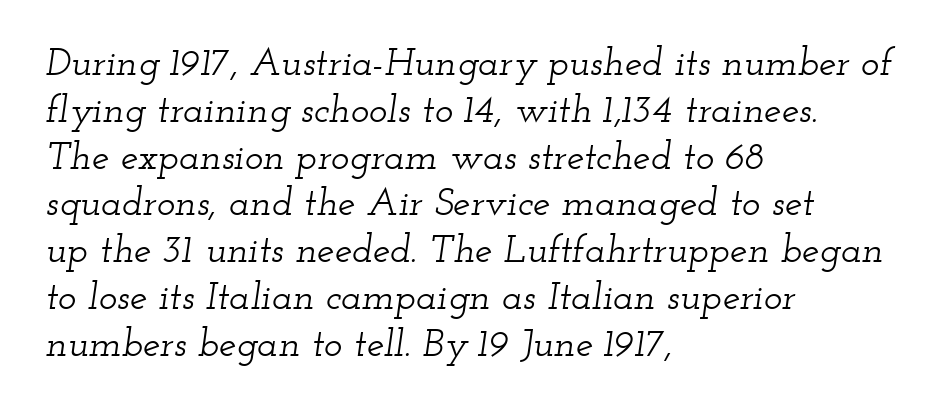
{"serif": "yes", "italic": "yes", "lean": "right", "slant_degrees": 12, "width": "wide", "stroke_contrast": "low", "x_height": "small", "monospaced": "no", "underline": "no", "align": "left", "line_spacing_ratio": 1.2, "letter_spacing": "normal", "letter_spacing_em": 0.0, "glyph_px": 39}
